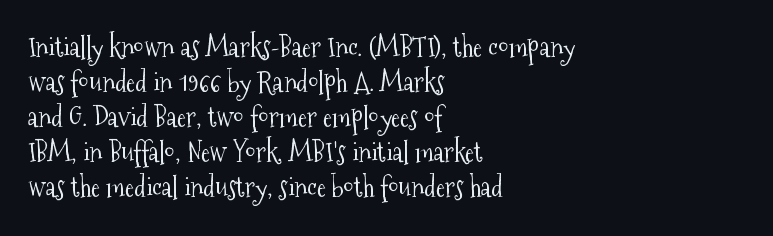
The image shows 27 px text type, upright; set left-aligned, normal line spacing (1.3x), normal letter spacing, not underlined.
